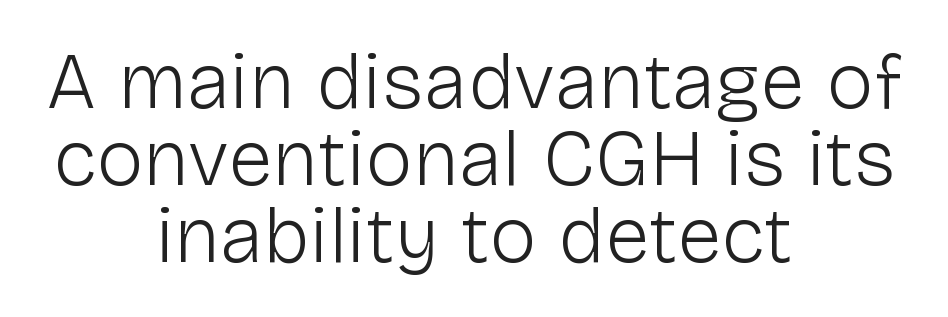
Successive baselines arrive quickly, one right under another. The font sits on the lighter half of the weight spectrum, regular included. Anything drawn beneath the words? Only blank space. Looks like regular typesetting: each glyph gets only the width it needs. Students, note that the glyphs here touch the page at normal intervals.
